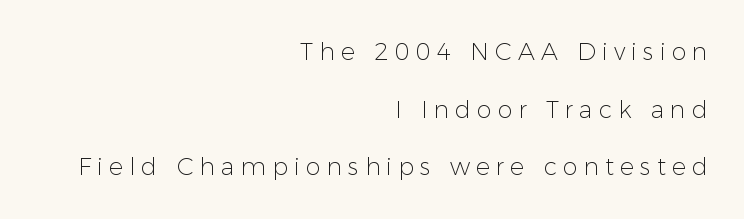
{"italic": "no", "bold": "no", "underline": "no", "align": "right", "line_spacing": "loose", "line_spacing_ratio": 2.4, "letter_spacing": "wide", "letter_spacing_em": 0.25, "glyph_px": 24}
